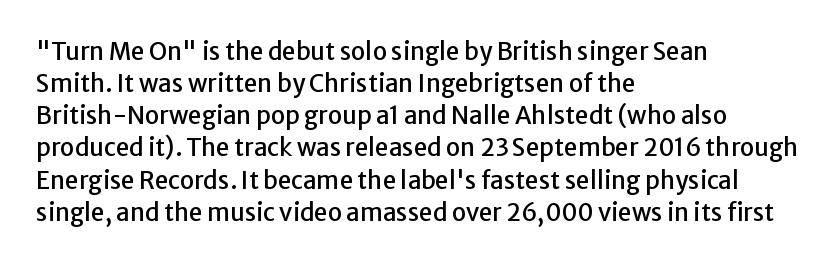
The image shows 24 px text type, upright; set left-aligned, normal line spacing (1.34x), normal letter spacing, not underlined.
